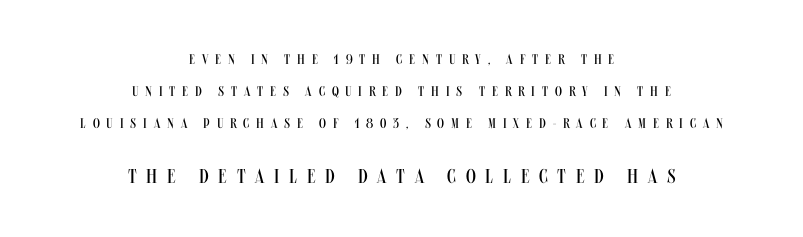
{"italic": "no", "bold": "no", "underline": "no", "align": "center", "line_spacing": "loose", "line_spacing_ratio": 2.3, "letter_spacing": "wide", "letter_spacing_em": 0.49, "larger_block": "second", "size_ratio": 1.43, "glyph_px": 20}
